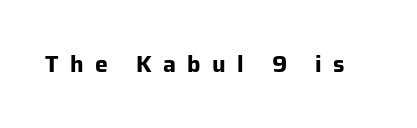
The image shows 23 px bold type, upright; set unusually wide letter spacing (+0.49 em), not underlined.
